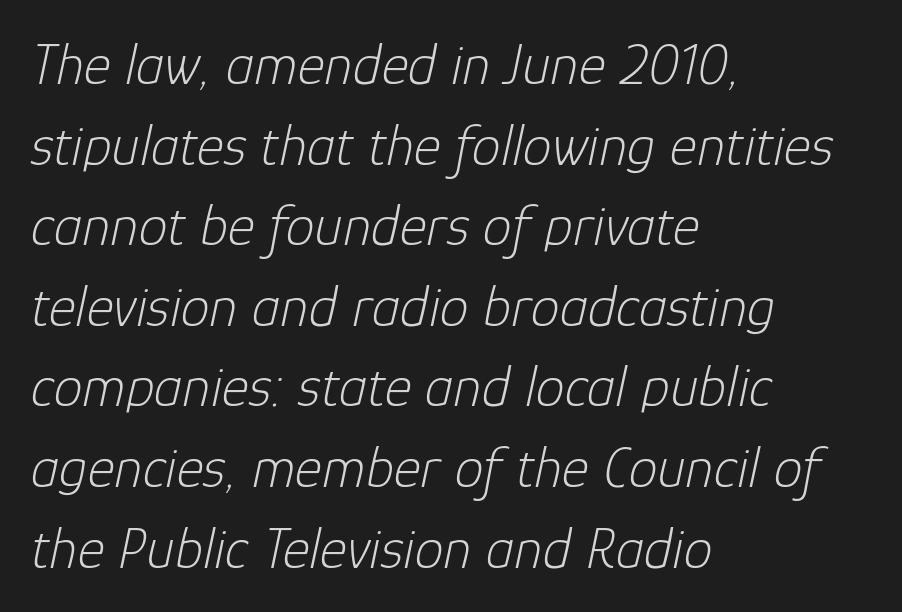
The font is comparable to plain body text, perhaps lighter. Rows of type keep a routine distance in the vertical direction. Words float on clear page, feet unadorned. Layout note: lines flush left.
